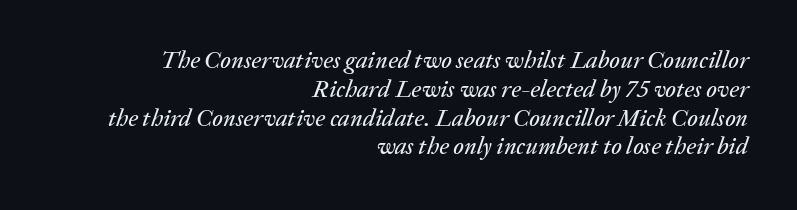
The image shows 24 px text type, italic (leaning right); set right-aligned, line spacing 1.2x, normal letter spacing, not underlined.
